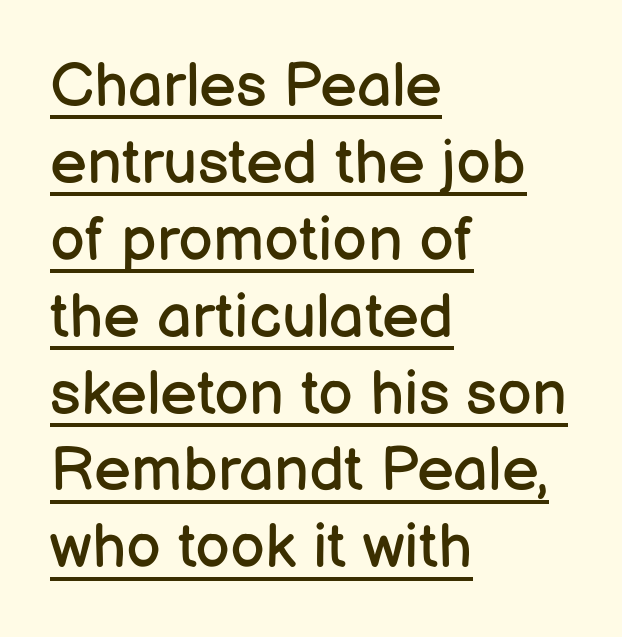
The image shows 62 px regular-weight sans-serif type, upright; set left-aligned, line spacing 1.24x, normal letter spacing, underlined; low stroke contrast and a medium x-height.
